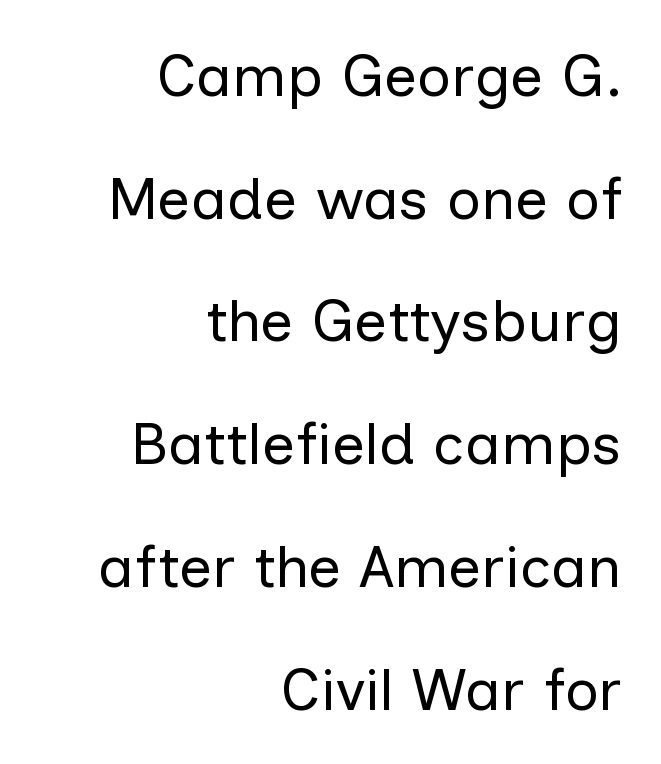
The image shows 59 px regular-weight sans-serif type, upright; set right-aligned, loose line spacing (2.08x), normal letter spacing, not underlined; low stroke contrast and a medium x-height.
